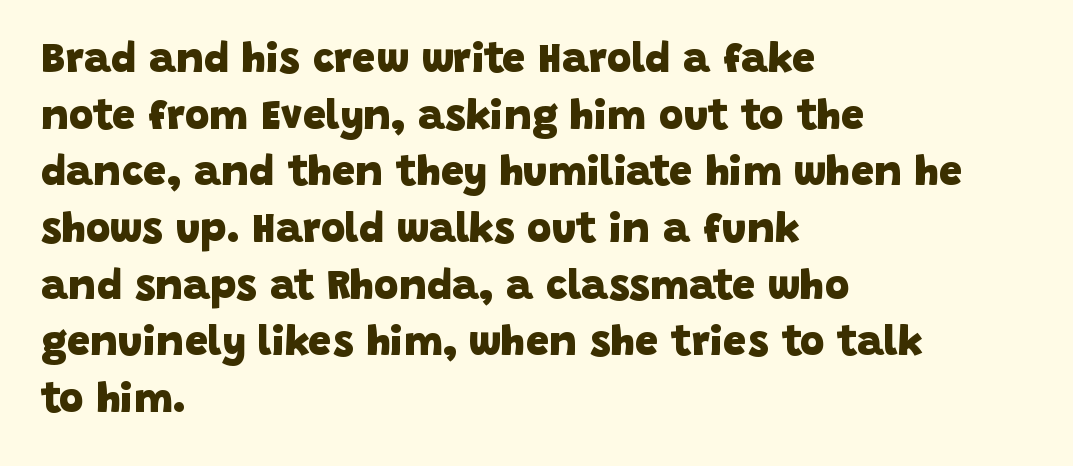
The passage is arranged the way most books set body copy — flush left. Is there much room between lines? A standard amount, neither cramped nor airy. The strip under each line holds only bare page. Think of a printed novel: that variable character pitch is what you see here.
